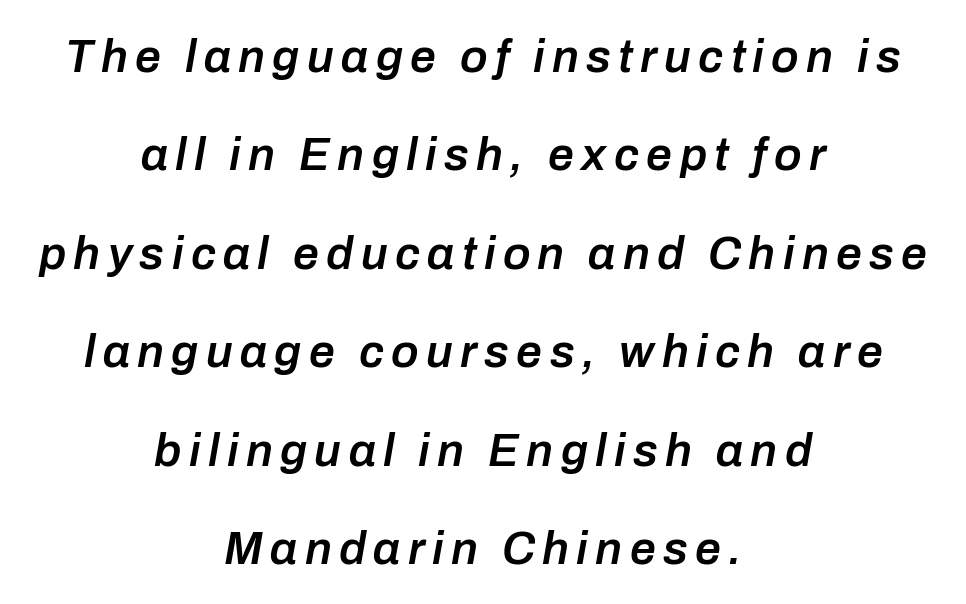
Q: Is the text bold? A: Semi-bold.
Q: Is the text italic (slanted)? A: Yes, it leans right by about 10 degrees.
Q: Is the text underlined? A: No.
Q: How is the paragraph aligned? A: Centered.
Q: Is the spacing between lines tight, normal or loose? A: Loose.
Q: Width (condensed, normal, or wide)? A: Normal.
Q: Stroke contrast? A: Low.
Q: x-height? A: Medium.
Q: Monospaced? A: No.
